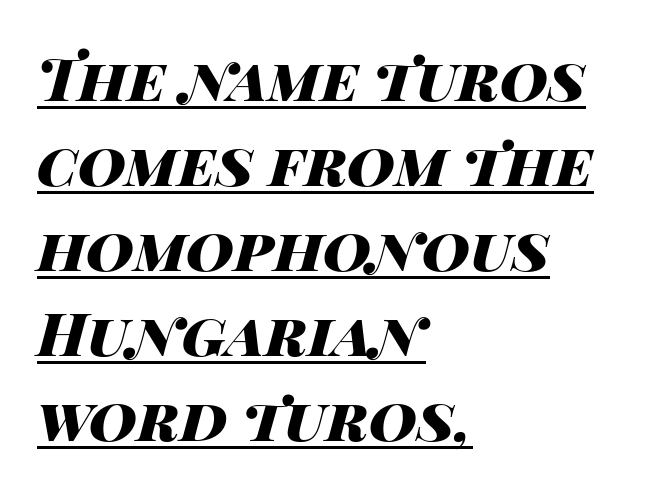
You'd pick this weight for a headline — it's a proper bold. Letter spacing: default. The compositor pushed each line to the left boundary. A rule runs beneath these lines of type.
